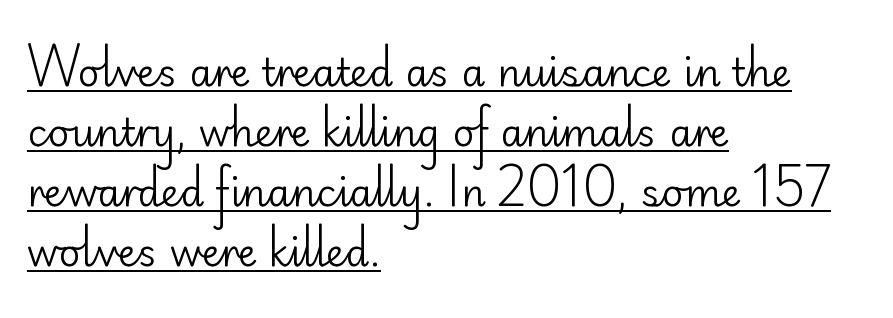
Q: Is the text bold? A: No.
Q: Is the text italic (slanted)? A: No, it is upright.
Q: Is the typeface a serif or a sans-serif typeface? A: Sans-serif.
Q: Is the text underlined? A: Yes.
Q: How is the paragraph aligned? A: Left-aligned.
Q: Is the spacing between letters normal or unusually wide? A: Normal.
Q: Is the spacing between lines tight, normal or loose? A: Normal.
Q: Width (condensed, normal, or wide)? A: Normal.
Q: Stroke contrast? A: Low.
Q: x-height? A: Small.
Q: Monospaced? A: No.
